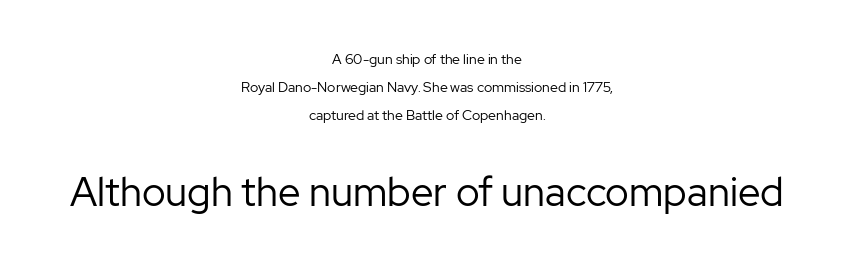
Q: Is the text bold? A: No.
Q: Is the text italic (slanted)? A: No, it is upright.
Q: Is the typeface a serif or a sans-serif typeface? A: Sans-serif.
Q: Is the text underlined? A: No.
Q: How is the paragraph aligned? A: Centered.
Q: Is the spacing between letters normal or unusually wide? A: Normal.
Q: Is the spacing between lines tight, normal or loose? A: Loose.
Q: Which block of text is set in a larger size, the first (top) or the second (bottom)? A: The second (bottom) one.
Q: Width (condensed, normal, or wide)? A: Normal.
Q: Stroke contrast? A: Low.
Q: x-height? A: Medium.
Q: Monospaced? A: No.
